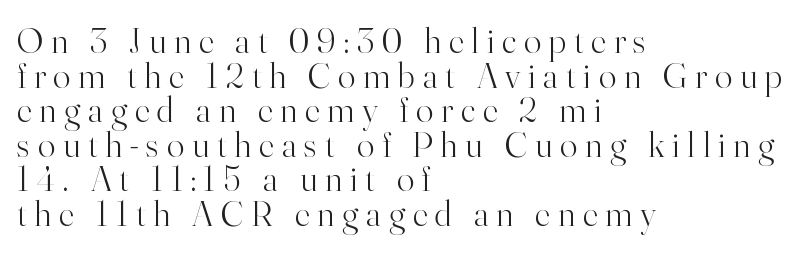
This rendering uses left alignment, leaving the right contour irregular. Students, observe: this is what under-led, compact text looks like. Descenders hang freely into open space. The face used here is seriffed, in the tradition of book romans.
